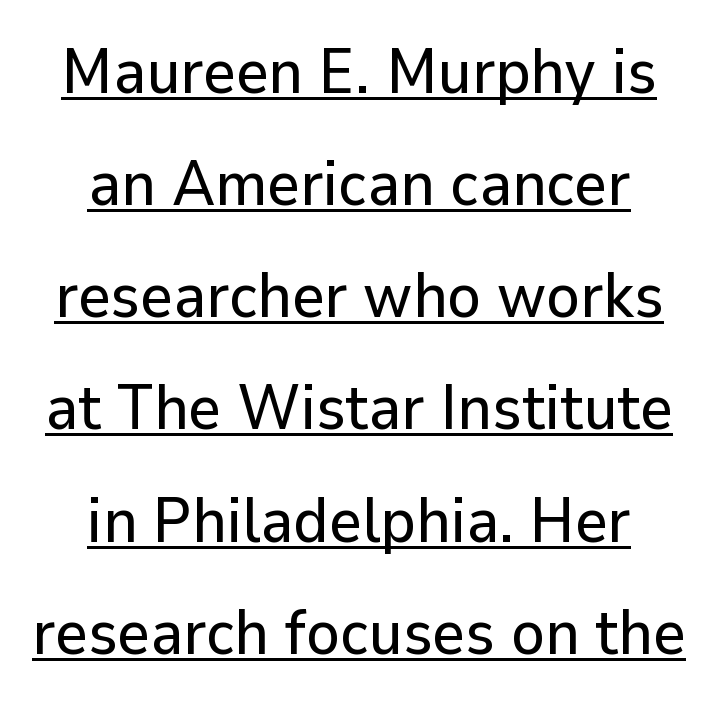
This sample uses an upright cut, with every glyph sitting square on the baseline. To sum up the face: it is a sans, with no serifs. A centered setting, common on invitations and titles, is used for this passage. The letters advance in unequal steps, a hallmark of proportional type. Words appear dense and cohesive because spacing is normal.
